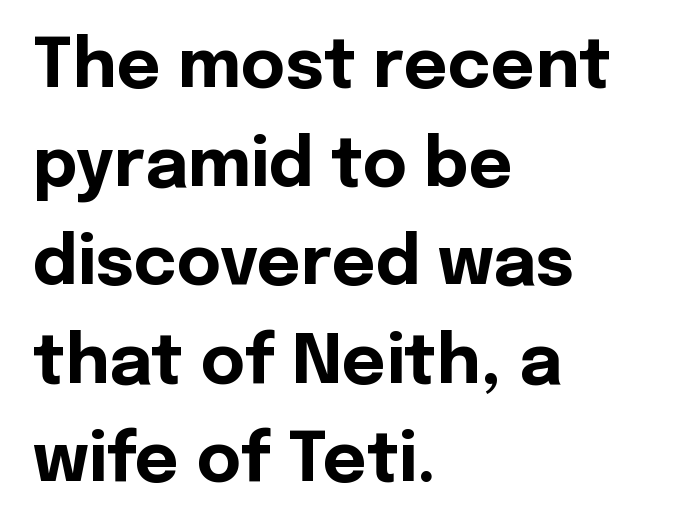
The space between consecutive lines is moderate. Default kerning and tracking; the words read as compact shapes. Stroke thickness is high; the sample reads as a true bold. No italicization has been applied; the sample stays upright. This sample has the flowing, uneven cadence of proportional lettering. Alignment: flush left.
